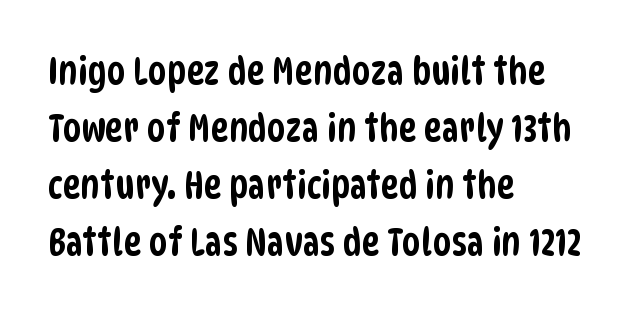
The image shows 38 px condensed sans-serif type; set left-aligned, normal line spacing (1.5x), normal letter spacing, not underlined; low stroke contrast and a large x-height.
